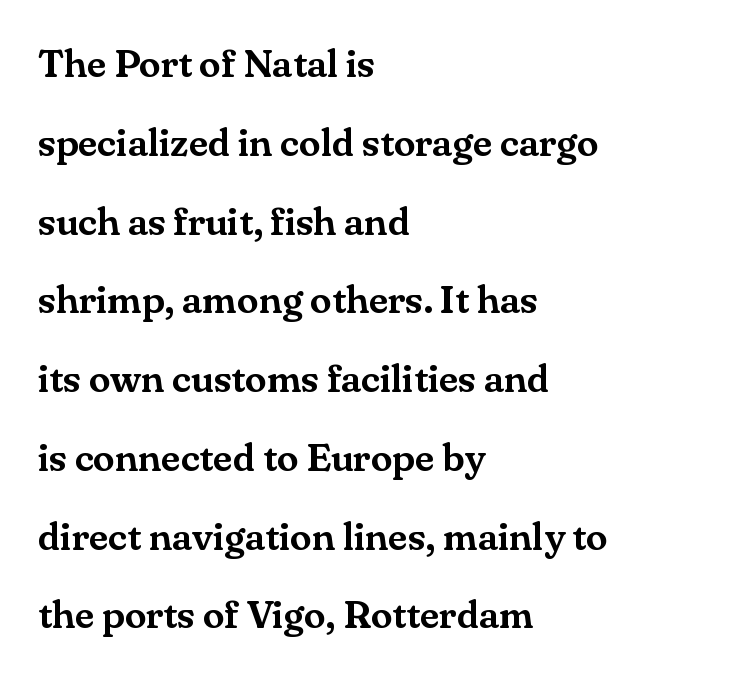
Q: Is the text italic (slanted)? A: No, it is upright.
Q: Is the typeface a serif or a sans-serif typeface? A: Serif.
Q: Is the text underlined? A: No.
Q: How is the paragraph aligned? A: Left-aligned.
Q: Is the spacing between letters normal or unusually wide? A: Normal.
Q: Is the spacing between lines tight, normal or loose? A: Loose.
Q: Width (condensed, normal, or wide)? A: Normal.
Q: Stroke contrast? A: Medium.
Q: x-height? A: Small.
Q: Monospaced? A: No.
